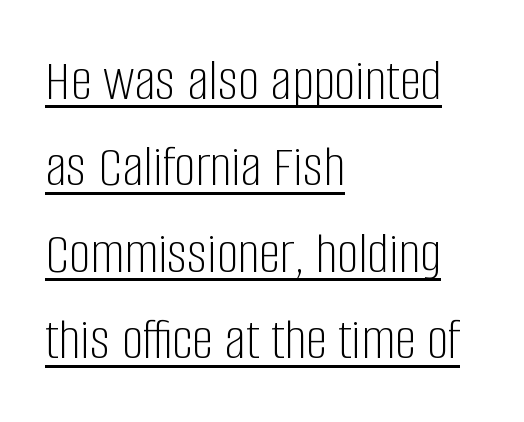
{"serif": "no", "italic": "no", "bold": "no", "weight": "light", "width": "condensed", "stroke_contrast": "low", "x_height": "large", "monospaced": "no", "underline": "yes", "align": "left", "line_spacing": "normal", "line_spacing_ratio": 1.44, "letter_spacing": "normal", "letter_spacing_em": 0.0, "glyph_px": 60}
